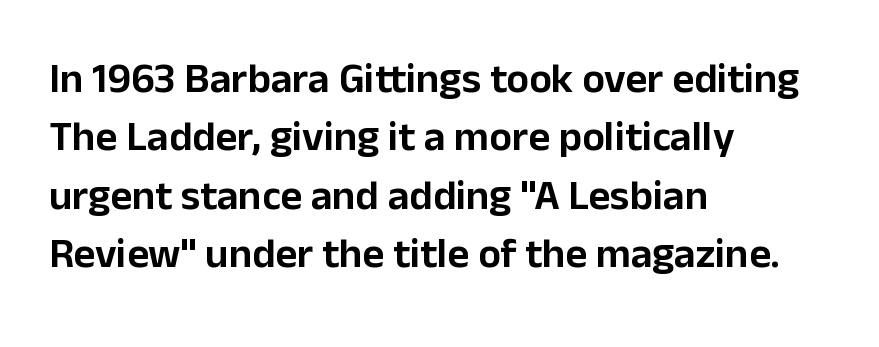
The font's upright variant was chosen for this text. The letterforms sit shoulder to shoulder at normal distance. A clean baseline with only descenders dipping below it. Is this a fixed-width face? No — the glyphs have proportional, varying widths.
